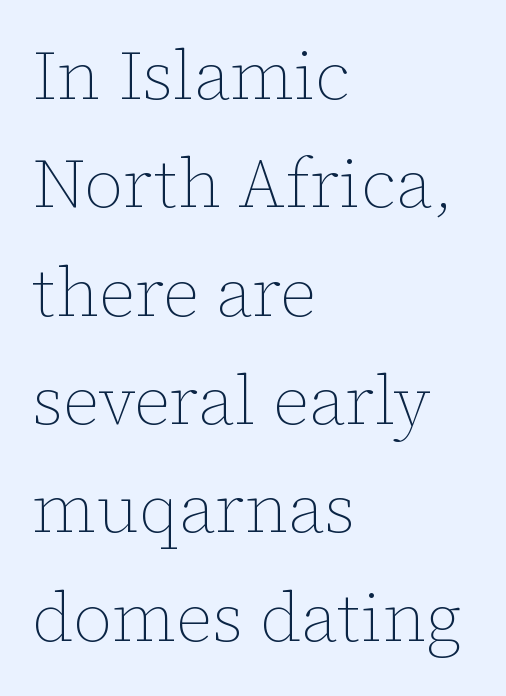
The image shows 69 px thin type, upright; set left-aligned, normal line spacing (1.57x), normal letter spacing, not underlined; low stroke contrast and a medium x-height.
